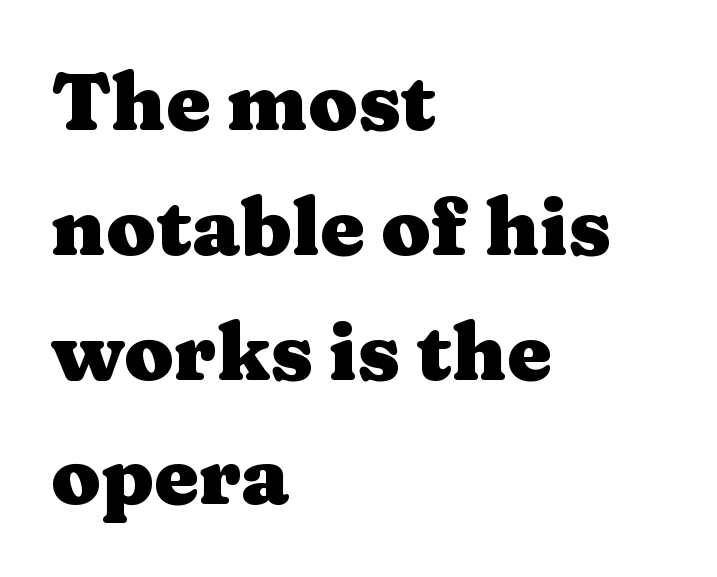
The image shows 80 px heavy, wide serif type, upright; set left-aligned, normal line spacing (1.56x), normal letter spacing, not underlined; medium stroke contrast and a medium x-height.
